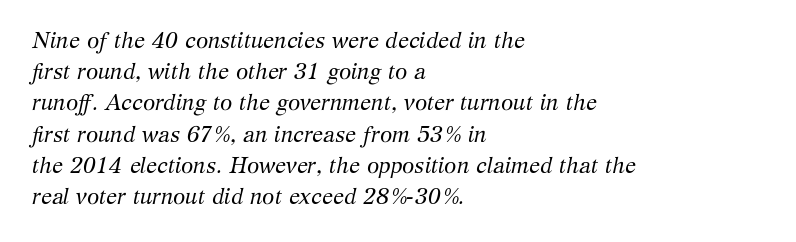
Glyph-to-glyph distance matches everyday printed text. The words here are not underlined. Stems and bowls with no extra thickness — not bold. One glance says typical: line gaps are just what's usual. Every character sits at an angle, as italics do.
